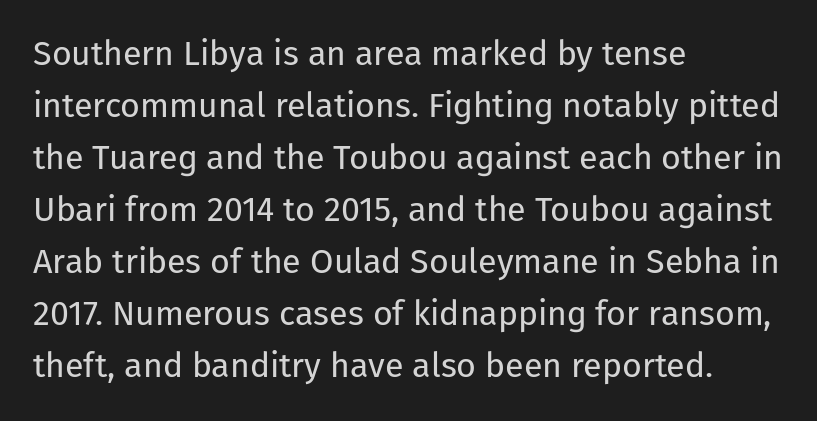
Check where the strokes stop: nothing finishes them off — pure sans. Typeset ragged right — the left edge is the straight one. The weight would be labelled regular, book, light, or lighter still. The passage shown is typed in a proportional face where columns would drift. Posture: upright roman.
